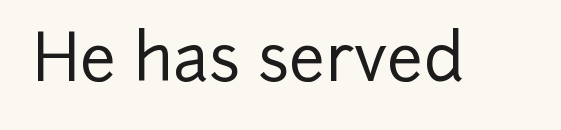
The image shows 64 px sans-serif type, upright; set normal letter spacing, not underlined; low stroke contrast and a medium x-height.
